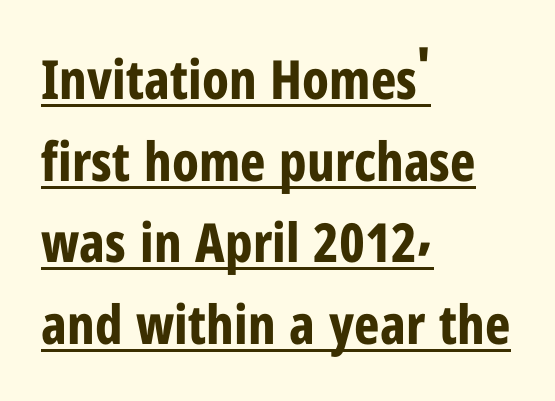
Q: Is the text bold? A: Yes.
Q: Is the text italic (slanted)? A: No, it is upright.
Q: Is the typeface a serif or a sans-serif typeface? A: Sans-serif.
Q: Is the text underlined? A: Yes.
Q: How is the paragraph aligned? A: Left-aligned.
Q: Is the spacing between letters normal or unusually wide? A: Normal.
Q: Is the spacing between lines tight, normal or loose? A: Normal.
Q: Width (condensed, normal, or wide)? A: Condensed.
Q: Stroke contrast? A: Low.
Q: x-height? A: Medium.
Q: Monospaced? A: No.
